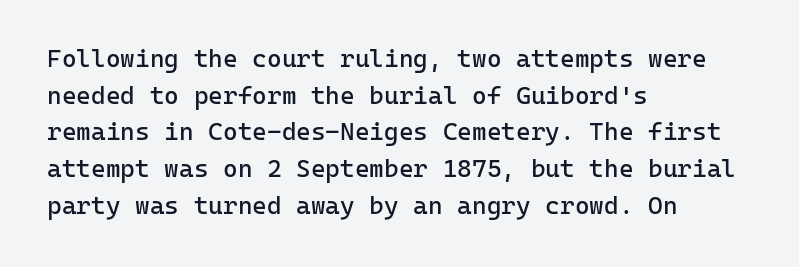
Q: Is the text bold? A: No.
Q: Is the text italic (slanted)? A: No, it is upright.
Q: Is the text underlined? A: No.
Q: How is the paragraph aligned? A: Left-aligned.
Q: Is the spacing between letters normal or unusually wide? A: Normal.
Q: Is the spacing between lines tight, normal or loose? A: Normal.
